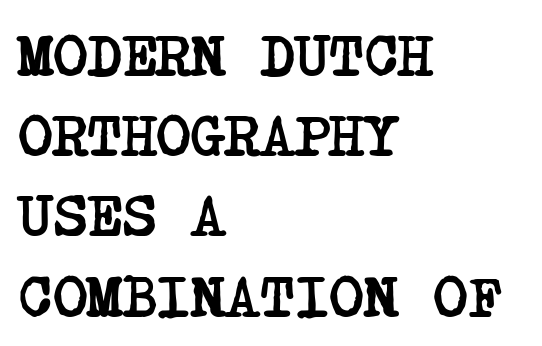
Typographic density is high because the face is bold. Short note: letters normally spaced. Teacher's note: observe the even left margin — that is flush-left alignment. The space between consecutive lines is moderate. I'd call this a serif setting — the letters wear small feet. The strip under each line holds only bare page.
